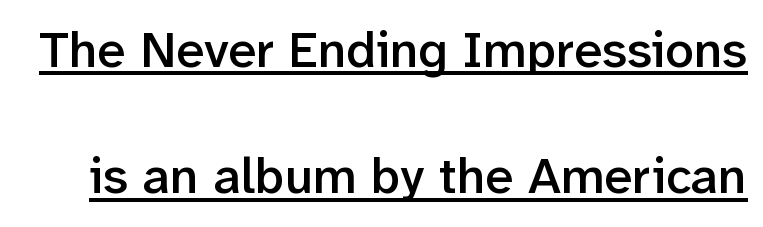
{"serif": "no", "italic": "no", "bold": "semi", "weight": "semibold", "width": "normal", "stroke_contrast": "low", "x_height": "medium", "monospaced": "no", "underline": "yes", "line_spacing": "loose", "line_spacing_ratio": 2.48, "letter_spacing": "normal", "letter_spacing_em": 0.0, "glyph_px": 51}
